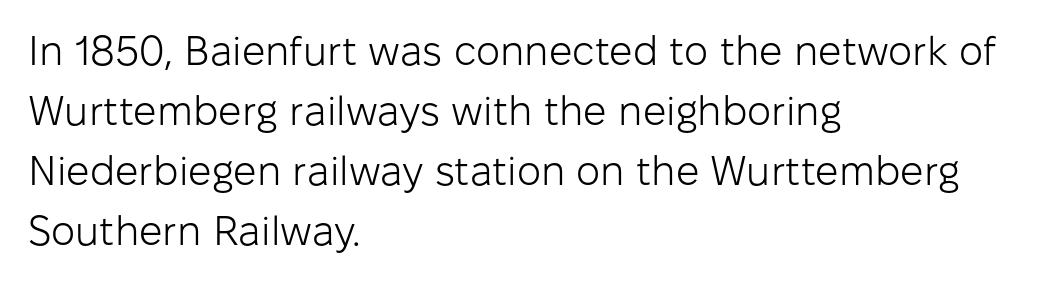
{"serif": "no", "italic": "no", "bold": "no", "weight": "light", "width": "normal", "stroke_contrast": "low", "x_height": "medium", "monospaced": "no", "underline": "no", "align": "left", "line_spacing": "normal", "line_spacing_ratio": 1.46, "letter_spacing": "normal", "letter_spacing_em": 0.0, "glyph_px": 41}
